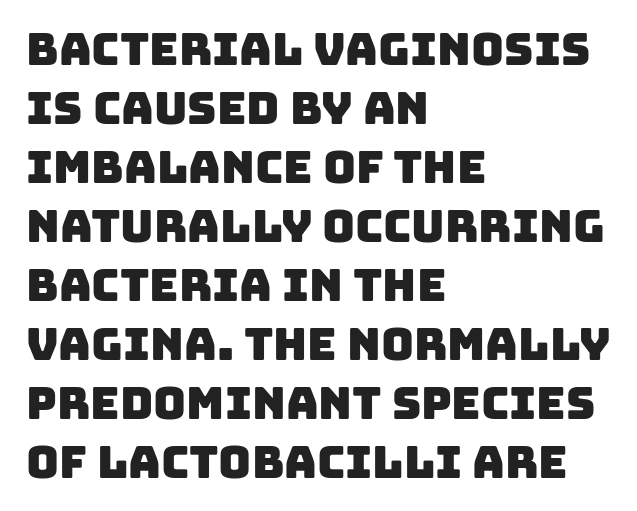
The image shows 45 px sans-serif type; set left-aligned, normal line spacing (1.31x), normal letter spacing, not underlined; low stroke contrast and a large x-height.
